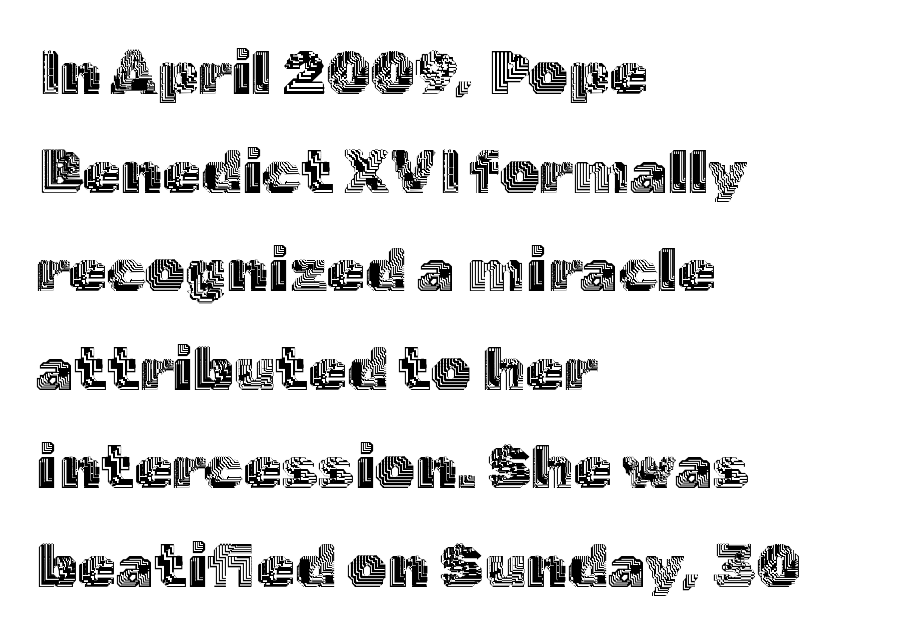
The image shows 62 px text type, upright; set left-aligned, normal line spacing (1.59x), normal letter spacing, not underlined; a medium x-height.
